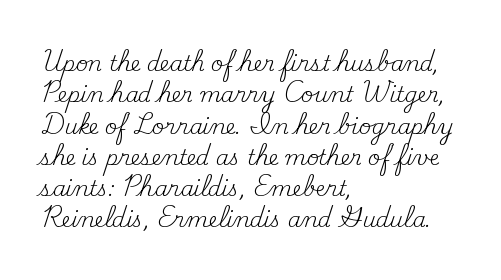
Q: Is the text bold? A: No.
Q: Is the text italic (slanted)? A: Yes.
Q: Is the text underlined? A: No.
Q: How is the paragraph aligned? A: Left-aligned.
Q: Is the spacing between letters normal or unusually wide? A: Normal.
Q: Is the spacing between lines tight, normal or loose? A: Normal.
